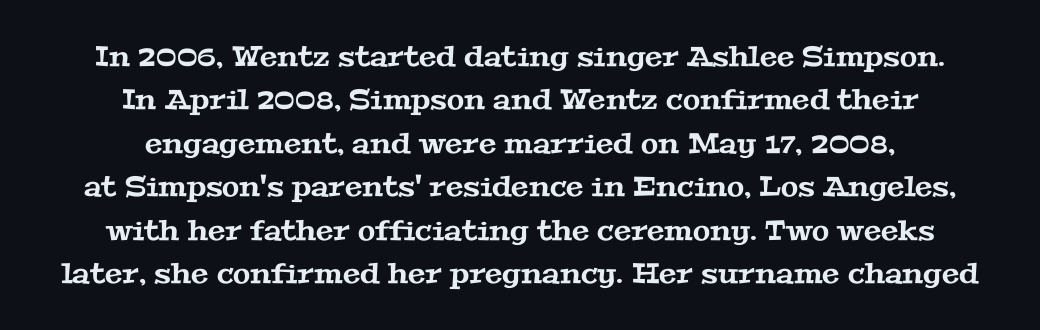
{"serif": "yes", "width": "wide", "stroke_contrast": "medium", "x_height": "medium", "monospaced": "no", "underline": "no", "align": "center", "line_spacing": "normal", "line_spacing_ratio": 1.55, "letter_spacing": "normal", "letter_spacing_em": 0.0, "glyph_px": 28}
